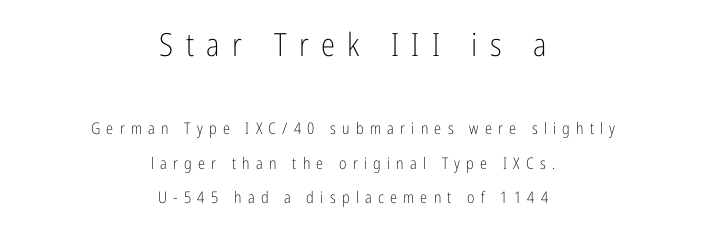
The image shows 32 px light, condensed sans-serif type, upright; set centered, loose line spacing (2.17x), unusually wide letter spacing (+0.39 em), not underlined; the first (top) block is 2.0x larger; low stroke contrast and a medium x-height.
